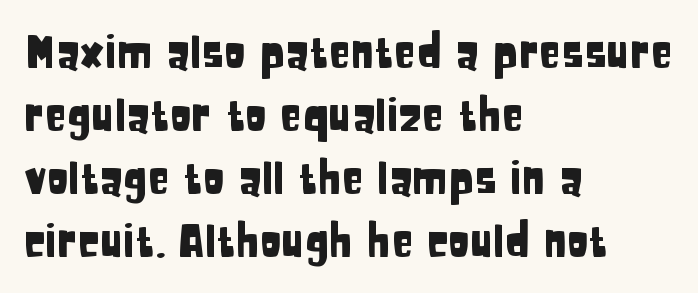
The image shows 45 px condensed sans-serif type, upright; set left-aligned, normal line spacing (1.4x), normal letter spacing, not underlined; low stroke contrast and a large x-height.
